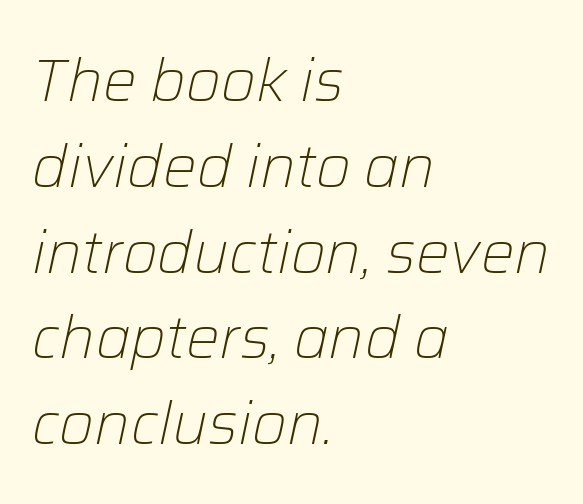
Compared with a typical body face, this is equally light or lighter still. The specimen reads as italic at a glance. Does the copy run flush right? No — it runs flush left. The rendering keeps characters at their native spacing. Here the designer chose a conventional face with non-uniform glyph widths.
